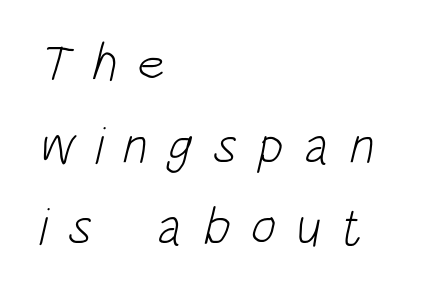
Has an underline been added? It has not. Here the designer chose a conventional face with non-uniform glyph widths. The face used here is rendered with a markedly widened letterfit. The letterforms sit at book weight or below.
